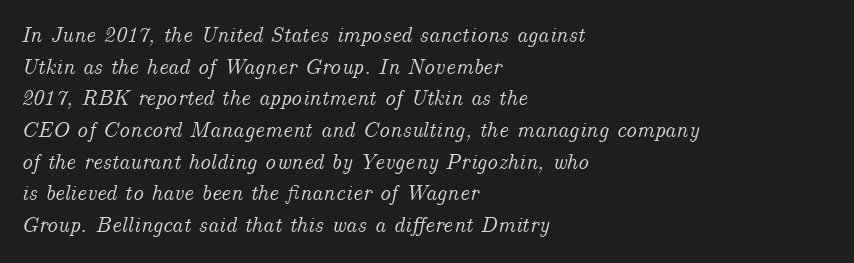
How would I describe the line gaps? Plain and ordinary. Students, note that the glyphs here touch the page at normal intervals. Quick note: italic. This rendering features lettering with no underline. The passage is arranged the way most books set body copy — flush left.
